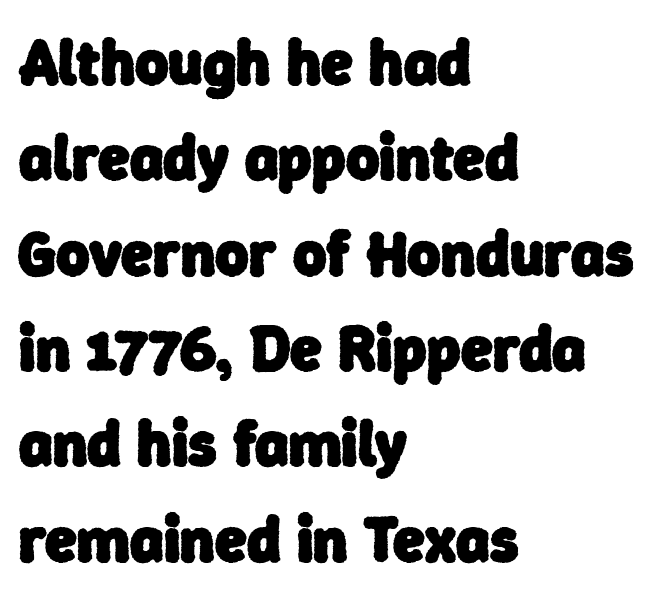
{"serif": "no", "bold": "yes", "weight": "heavy", "width": "normal", "stroke_contrast": "low", "x_height": "medium", "monospaced": "no", "underline": "no", "align": "left", "line_spacing": "normal", "line_spacing_ratio": 1.49, "letter_spacing": "normal", "letter_spacing_em": 0.0, "glyph_px": 64}
